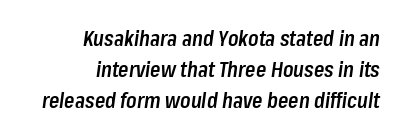
Q: Is the text bold? A: Semi-bold.
Q: Is the text italic (slanted)? A: Yes, it leans right by about 8 degrees.
Q: Is the text underlined? A: No.
Q: How is the paragraph aligned? A: Right-aligned.
Q: Is the spacing between letters normal or unusually wide? A: Normal.
Q: Is the spacing between lines tight, normal or loose? A: Normal.
